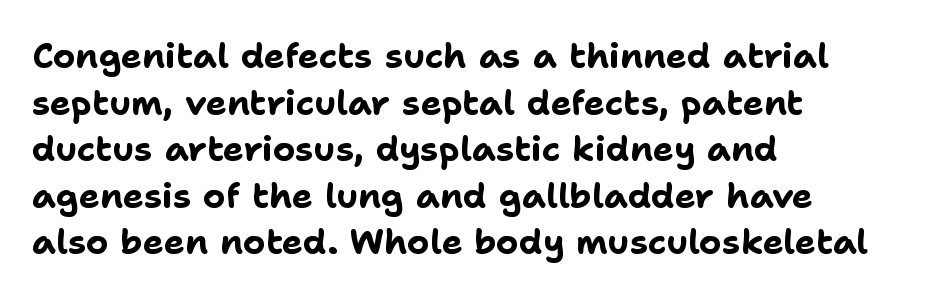
Q: Is the text bold? A: Yes.
Q: Is the text italic (slanted)? A: No, it is upright.
Q: Is the typeface a serif or a sans-serif typeface? A: Sans-serif.
Q: Is the text underlined? A: No.
Q: How is the paragraph aligned? A: Left-aligned.
Q: Is the spacing between letters normal or unusually wide? A: Normal.
Q: Is the spacing between lines tight, normal or loose? A: Normal.
Q: Width (condensed, normal, or wide)? A: Normal.
Q: Stroke contrast? A: Low.
Q: x-height? A: Medium.
Q: Monospaced? A: No.
